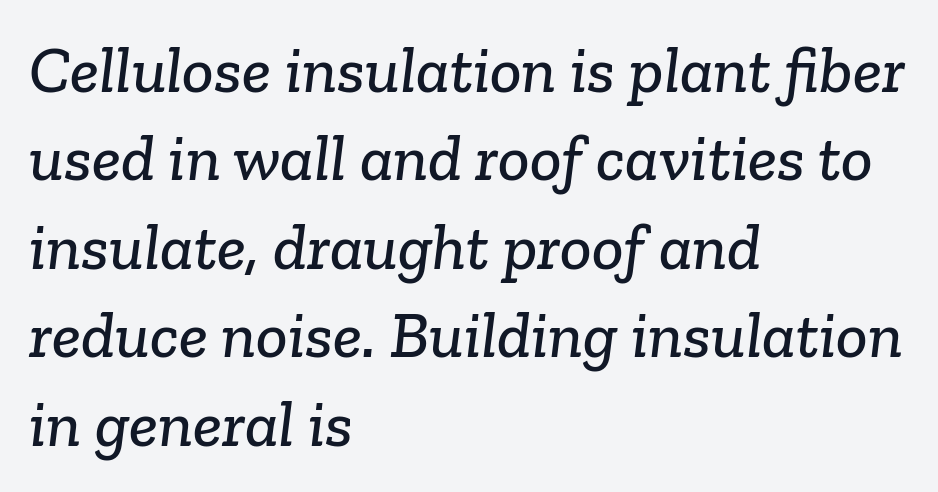
This is serif lettering, the kind often seen in printed books. The ragged edge is on the right, which tells us the setting is flush left. Baseline-to-baseline distance is the conventional proportion of letter height. Does extra space separate the letters? No, they use regular spacing.
